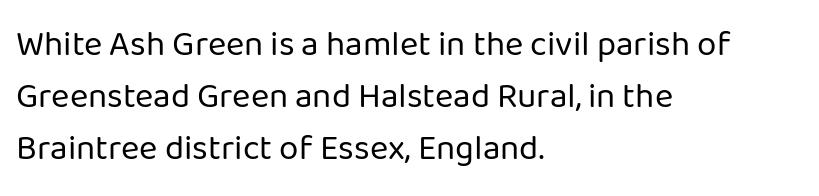
Q: Is the text bold? A: No.
Q: Is the text italic (slanted)? A: No, it is upright.
Q: Is the typeface a serif or a sans-serif typeface? A: Sans-serif.
Q: Is the text underlined? A: No.
Q: How is the paragraph aligned? A: Left-aligned.
Q: Is the spacing between letters normal or unusually wide? A: Normal.
Q: Is the spacing between lines tight, normal or loose? A: Normal.
Q: Width (condensed, normal, or wide)? A: Normal.
Q: Stroke contrast? A: Low.
Q: x-height? A: Medium.
Q: Monospaced? A: No.
